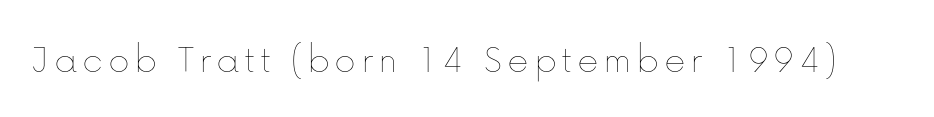
{"italic": "no", "bold": "no", "weight": "thin", "width": "normal", "stroke_contrast": "low", "x_height": "medium", "monospaced": "no", "underline": "no", "glyph_px": 41}
